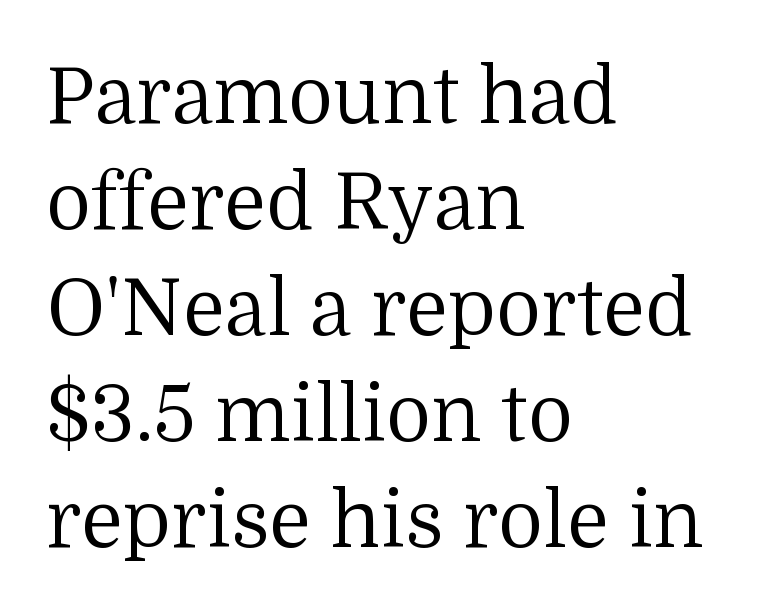
Q: Is the text bold? A: No.
Q: Is the text italic (slanted)? A: No, it is upright.
Q: Is the typeface a serif or a sans-serif typeface? A: Serif.
Q: Is the text underlined? A: No.
Q: How is the paragraph aligned? A: Left-aligned.
Q: Is the spacing between letters normal or unusually wide? A: Normal.
Q: Is the spacing between lines tight, normal or loose? A: Normal.
Q: Width (condensed, normal, or wide)? A: Normal.
Q: Stroke contrast? A: Medium.
Q: x-height? A: Medium.
Q: Monospaced? A: No.
